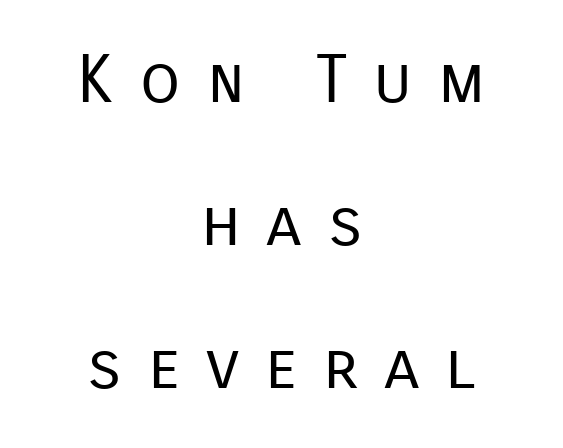
Q: Is the text bold? A: No.
Q: Is the text italic (slanted)? A: No, it is upright.
Q: Is the typeface a serif or a sans-serif typeface? A: Sans-serif.
Q: Is the text underlined? A: No.
Q: How is the paragraph aligned? A: Centered.
Q: Is the spacing between letters normal or unusually wide? A: Unusually wide.
Q: Is the spacing between lines tight, normal or loose? A: Loose.
Q: Width (condensed, normal, or wide)? A: Normal.
Q: Stroke contrast? A: Low.
Q: x-height? A: Medium.
Q: Monospaced? A: No.
